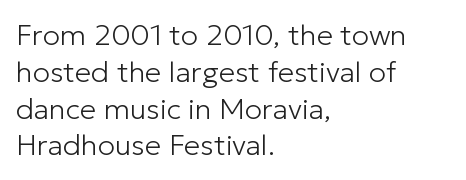
{"serif": "no", "italic": "no", "bold": "no", "weight": "light", "width": "normal", "stroke_contrast": "low", "x_height": "medium", "monospaced": "no", "underline": "no", "align": "left", "line_spacing": "normal", "line_spacing_ratio": 1.27, "letter_spacing": "normal", "letter_spacing_em": 0.0, "glyph_px": 29}
